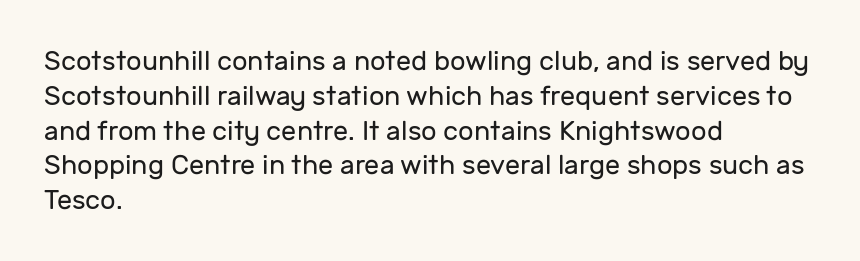
The image shows 27 px text type, upright; set left-aligned, normal line spacing (1.29x), normal letter spacing, not underlined.
